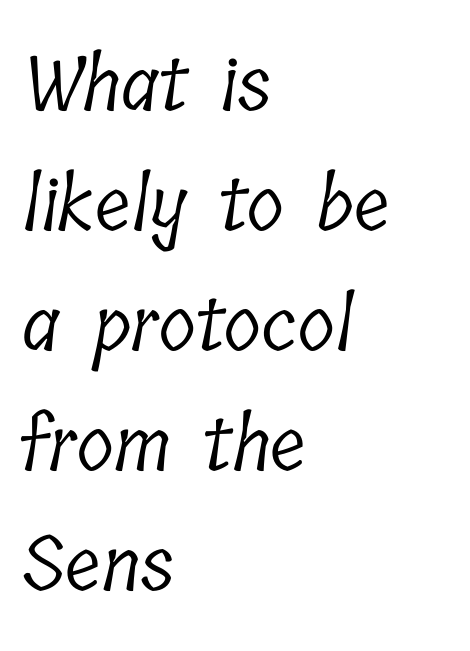
The image shows 76 px light, condensed serif type; set left-aligned, normal line spacing (1.58x), normal letter spacing, not underlined; low stroke contrast and a medium x-height.
